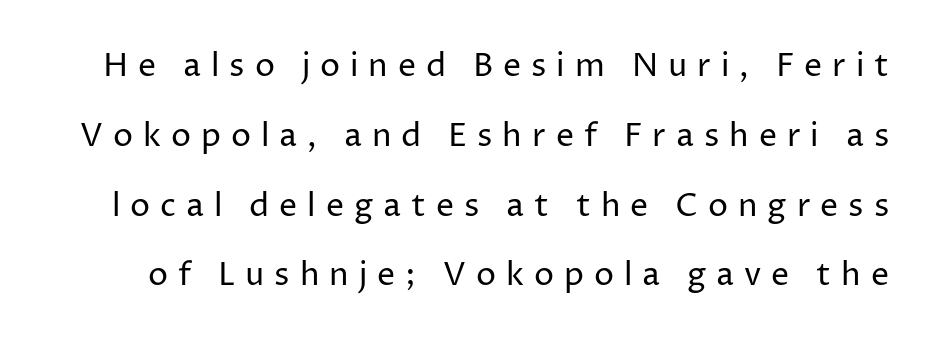
Q: Is the text bold? A: No.
Q: Is the text italic (slanted)? A: No, it is upright.
Q: Is the typeface a serif or a sans-serif typeface? A: Sans-serif.
Q: Is the text underlined? A: No.
Q: Is the spacing between letters normal or unusually wide? A: Unusually wide.
Q: Is the spacing between lines tight, normal or loose? A: Loose.
Q: Width (condensed, normal, or wide)? A: Normal.
Q: Stroke contrast? A: Low.
Q: x-height? A: Medium.
Q: Monospaced? A: No.
